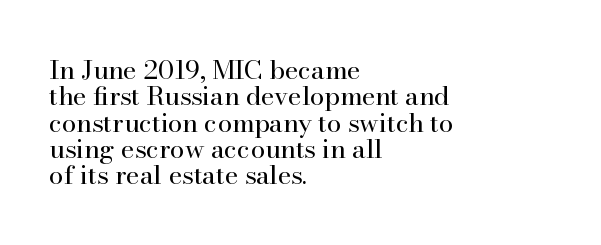
The image shows 26 px text type, upright; set left-aligned, tight line spacing (1.01x), normal letter spacing, not underlined.
